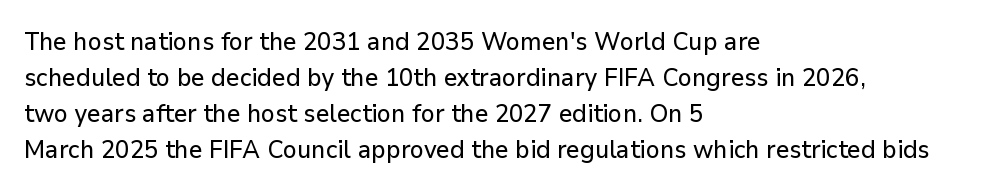
Vertically, the passage feels balanced, rows spaced as you'd expect. Every character sits straight up, as roman type does. A typesetter would call this zero additional tracking. Each line starts at the same left margin while the right side varies. Descenders are the only things crossing below the line.
